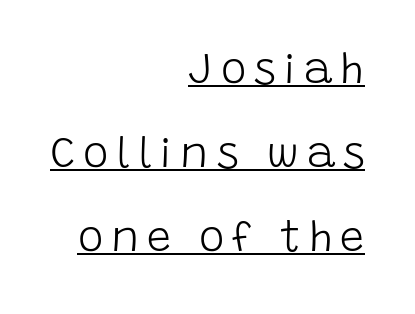
{"serif": "no", "italic": "no", "bold": "no", "weight": "light", "width": "normal", "stroke_contrast": "low", "x_height": "large", "monospaced": "no", "underline": "yes", "align": "right", "line_spacing": "loose", "line_spacing_ratio": 1.95, "glyph_px": 43}
